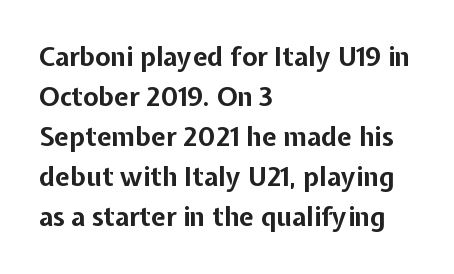
The letterforms sit shoulder to shoulder at normal distance. If you measured baseline to baseline, you'd find a middling distance. The specimen omits any rule beneath the text block's lines. These lines stack with their left ends in a neat column.
